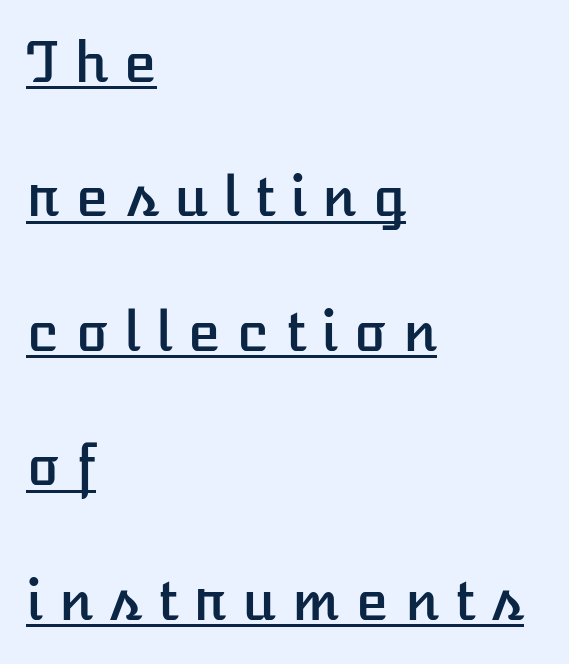
{"italic": "no", "width": "normal", "stroke_contrast": "low", "x_height": "medium", "monospaced": "no", "underline": "yes", "align": "left", "line_spacing": "loose", "line_spacing_ratio": 2.49, "letter_spacing": "wide", "letter_spacing_em": 0.29, "glyph_px": 54}
